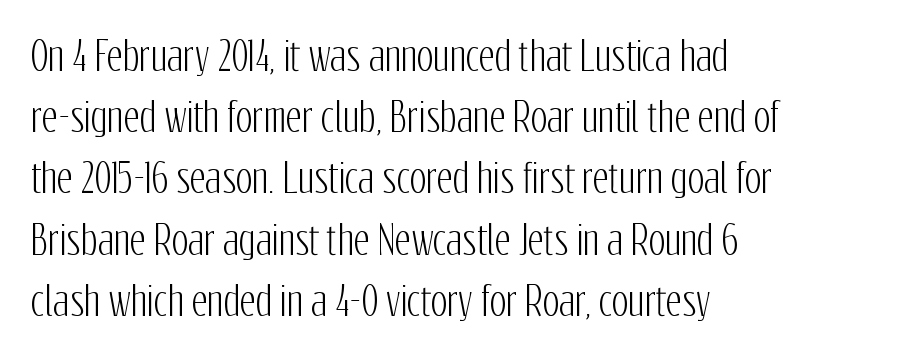
The image shows 39 px condensed sans-serif type, upright; set left-aligned, normal line spacing (1.57x), normal letter spacing, not underlined; low stroke contrast and a medium x-height.
